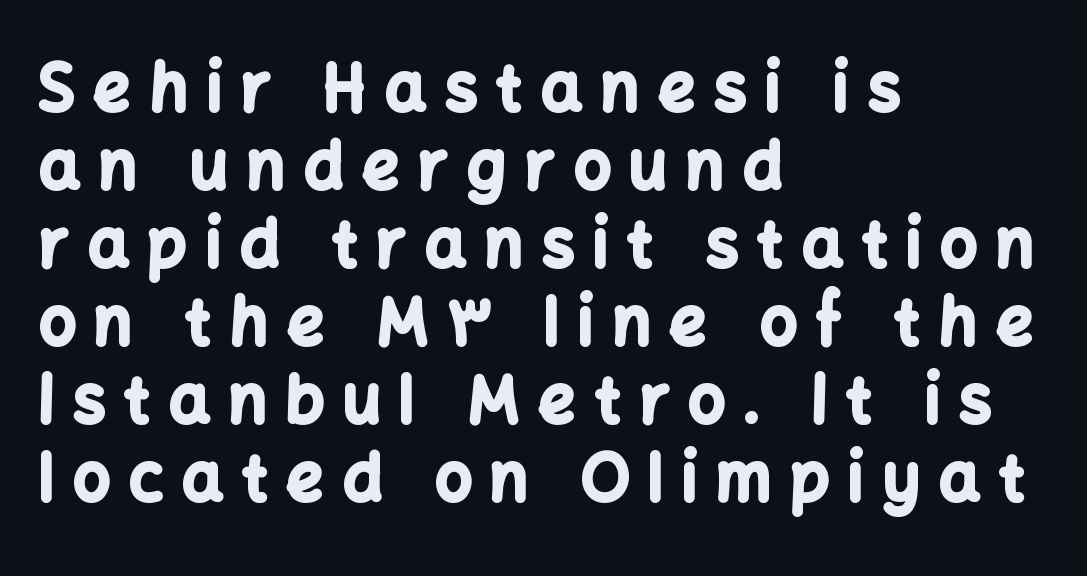
{"serif": "no", "italic": "no", "bold": "yes", "weight": "bold", "width": "normal", "stroke_contrast": "low", "x_height": "medium", "monospaced": "no", "underline": "no", "align": "left", "line_spacing_ratio": 1.22, "letter_spacing": "wide", "letter_spacing_em": 0.3, "glyph_px": 64}
